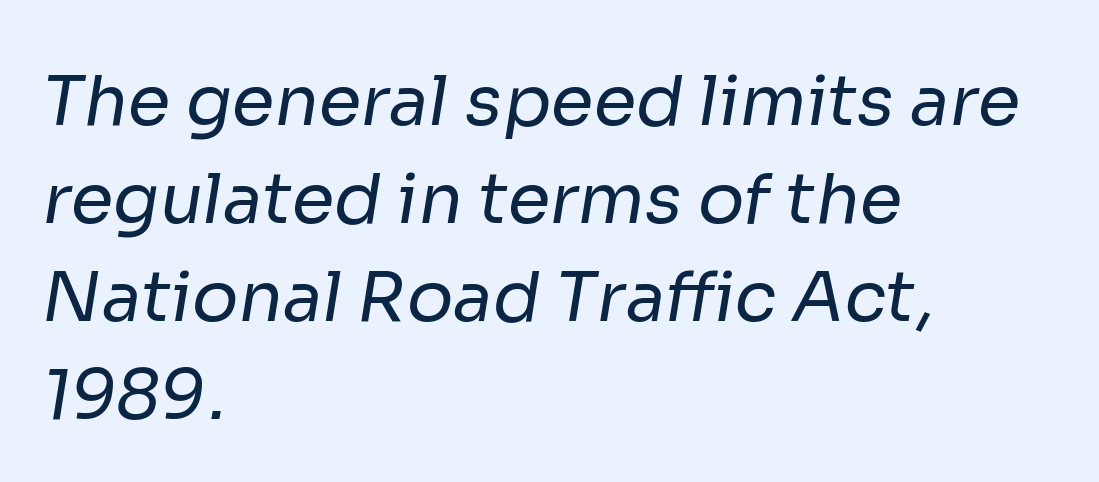
{"serif": "no", "bold": "no", "weight": "regular", "width": "normal", "stroke_contrast": "low", "x_height": "medium", "monospaced": "no", "underline": "no", "align": "left", "line_spacing": "normal", "line_spacing_ratio": 1.42, "letter_spacing": "normal", "letter_spacing_em": 0.0, "glyph_px": 69}
